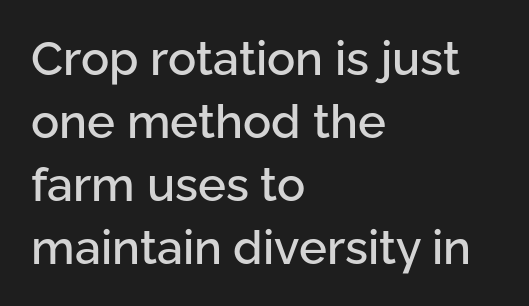
{"serif": "no", "italic": "no", "width": "normal", "stroke_contrast": "low", "x_height": "medium", "monospaced": "no", "underline": "no", "align": "left", "line_spacing": "normal", "line_spacing_ratio": 1.34, "letter_spacing": "normal", "letter_spacing_em": 0.0, "glyph_px": 47}
